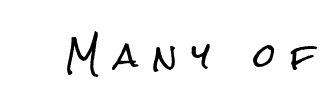
The image shows 32 px condensed sans-serif type, upright; set unusually wide letter spacing (+0.48 em), not underlined; low stroke contrast and a medium x-height.
